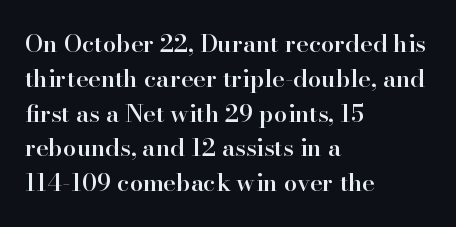
The image shows 24 px text type, upright; set left-aligned, normal line spacing (1.45x), normal letter spacing, not underlined.
